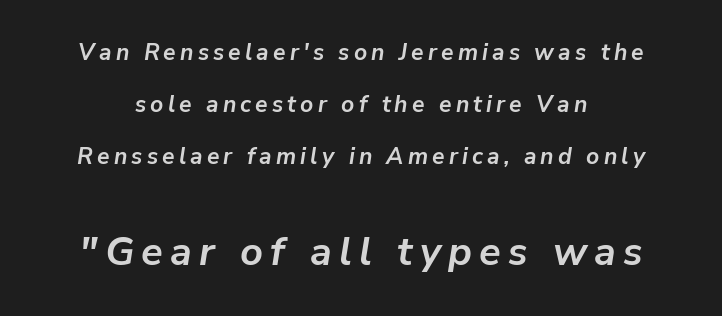
{"italic": "yes", "lean": "right", "slant_degrees": 9, "bold": "yes", "weight": "semibold", "width": "normal", "stroke_contrast": "low", "x_height": "medium", "monospaced": "no", "underline": "no", "line_spacing": "loose", "line_spacing_ratio": 2.26, "larger_block": "second", "size_ratio": 1.74, "glyph_px": 40}
